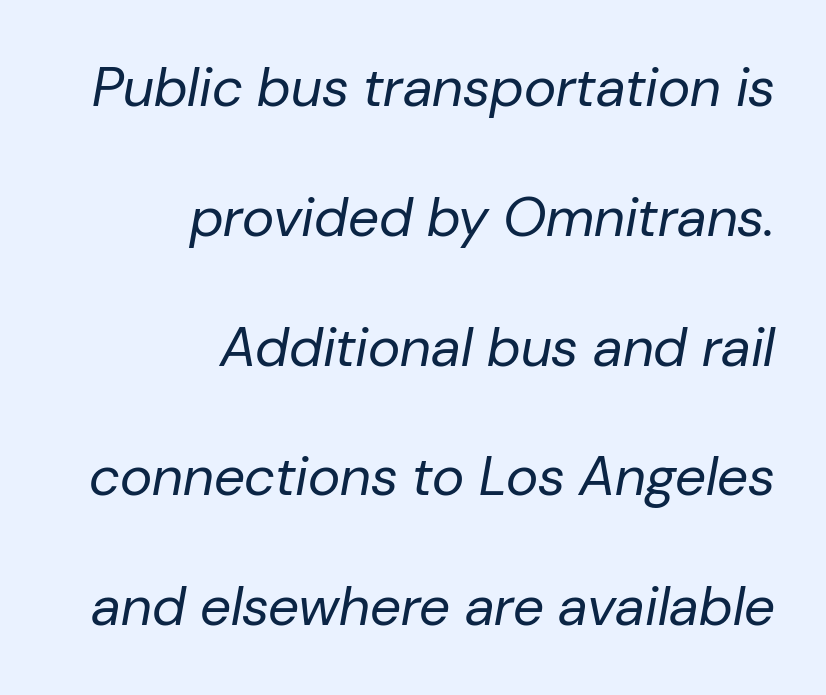
The image shows 55 px regular-weight type, italic (leaning right); set right-aligned, loose line spacing (2.36x), normal letter spacing, not underlined; low stroke contrast and a medium x-height.
